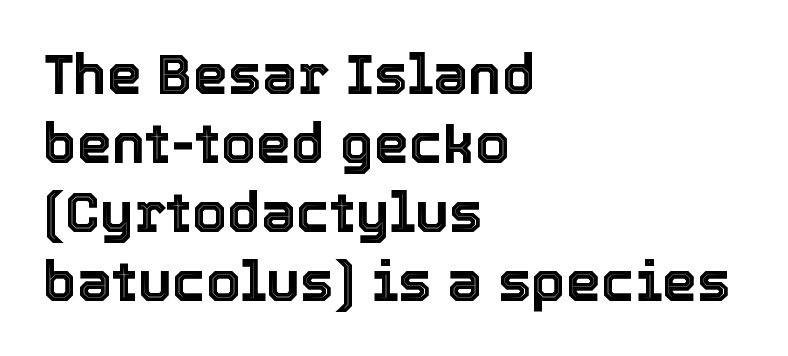
The image shows 56 px text type, upright; set left-aligned, line spacing 1.23x, normal letter spacing, not underlined; a medium x-height.
